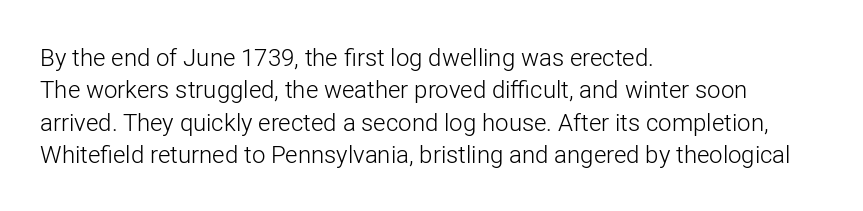
Q: Is the text bold? A: No.
Q: Is the text italic (slanted)? A: No, it is upright.
Q: Is the text underlined? A: No.
Q: How is the paragraph aligned? A: Left-aligned.
Q: Is the spacing between letters normal or unusually wide? A: Normal.
Q: Is the spacing between lines tight, normal or loose? A: Normal.
